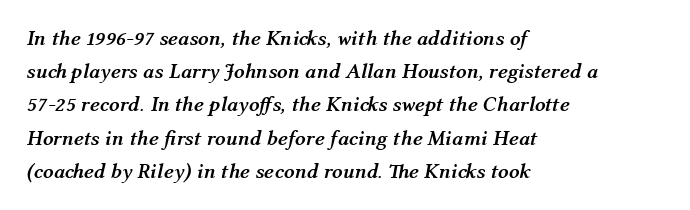
{"italic": "yes", "lean": "right", "slant_degrees": 12, "bold": "yes", "underline": "no", "align": "left", "line_spacing": "normal", "line_spacing_ratio": 1.58, "letter_spacing": "normal", "letter_spacing_em": 0.0, "glyph_px": 21}
